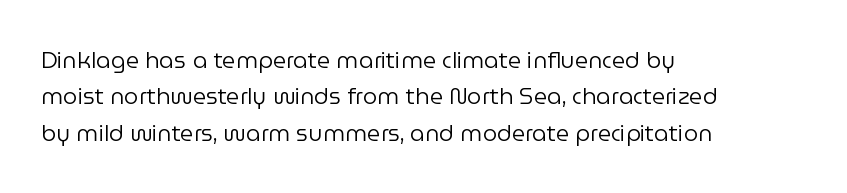
Q: Is the text bold? A: No.
Q: Is the text italic (slanted)? A: No, it is upright.
Q: Is the text underlined? A: No.
Q: How is the paragraph aligned? A: Left-aligned.
Q: Is the spacing between letters normal or unusually wide? A: Normal.
Q: Is the spacing between lines tight, normal or loose? A: Normal.
